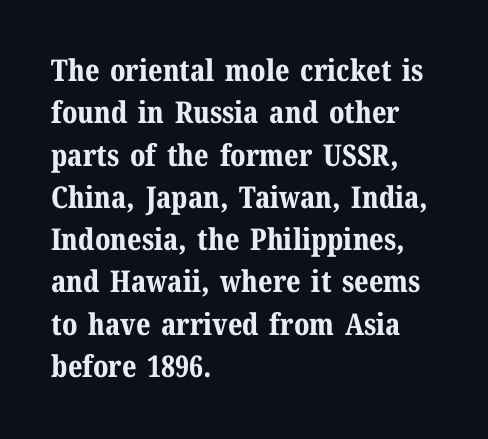
{"serif": "yes", "italic": "no", "bold": "yes", "weight": "bold", "width": "normal", "stroke_contrast": "medium", "x_height": "medium", "monospaced": "no", "underline": "no", "align": "left", "line_spacing": "normal", "line_spacing_ratio": 1.41, "letter_spacing": "normal", "letter_spacing_em": 0.0, "glyph_px": 30}
